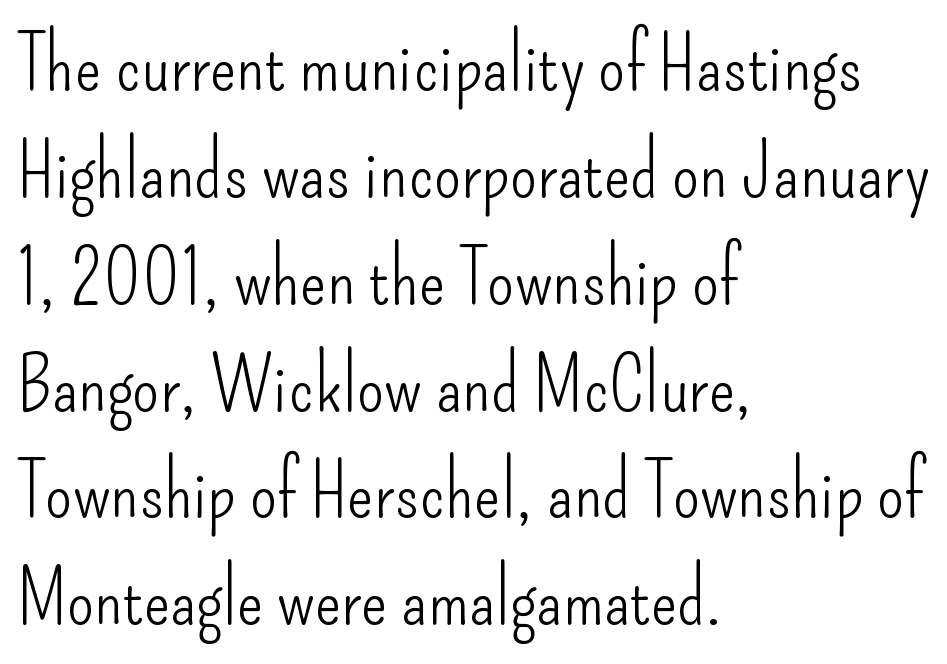
The image shows 78 px light, condensed sans-serif type, upright; set left-aligned, normal line spacing (1.37x), normal letter spacing, not underlined; low stroke contrast and a small x-height.
